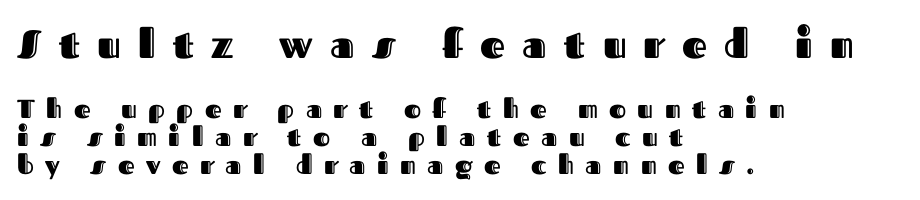
The image shows 39 px text type, upright; set left-aligned, tight line spacing (1.09x), unusually wide letter spacing (+0.44 em), not underlined; the first (top) block is 1.5x larger; a medium x-height.
